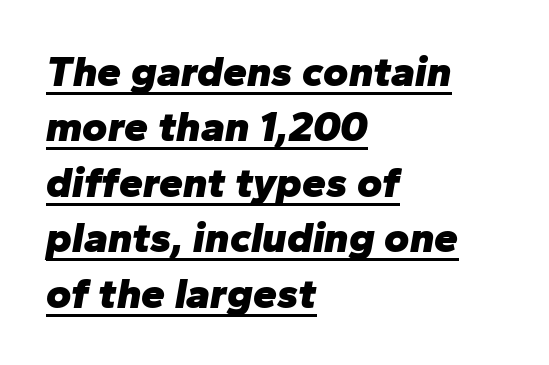
Which margin do the lines hug? The left one — the right edge is uneven. Descenders here cross a horizontal rule under the line. Each word holds together tightly as a unit, with standard inter-letter gaps. You can tell it's italic because the verticals aren't actually vertical. The letters advance in unequal steps, a hallmark of proportional type.
